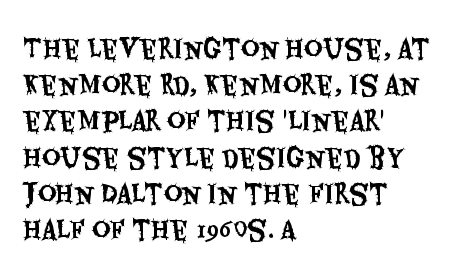
This sample keeps an unexceptional amount of space between lines. Characters follow at the spacing the type designer built in. Leftover space on each line is placed entirely after the last word. Nobody drew a line under any word here. The font's upright variant was chosen for this text.
